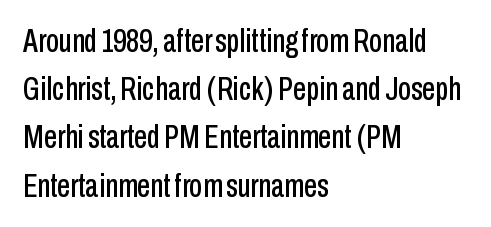
The image shows 33 px condensed sans-serif type, upright; set left-aligned, normal line spacing (1.46x), normal letter spacing, not underlined; low stroke contrast and a medium x-height.
